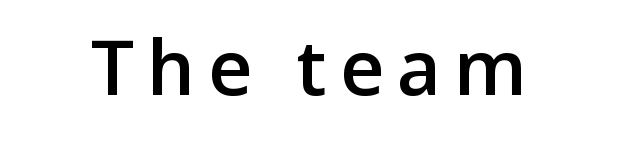
{"serif": "no", "italic": "no", "bold": "semi", "weight": "semibold", "width": "normal", "stroke_contrast": "low", "x_height": "medium", "monospaced": "no", "underline": "no", "glyph_px": 76}
